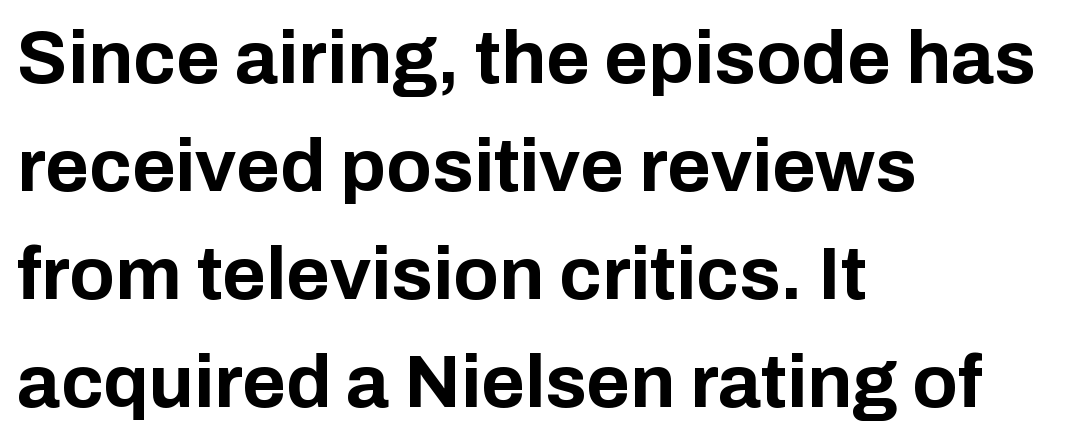
{"serif": "no", "italic": "no", "bold": "yes", "weight": "bold", "width": "normal", "stroke_contrast": "low", "x_height": "medium", "monospaced": "no", "underline": "no", "align": "left", "line_spacing": "normal", "line_spacing_ratio": 1.44, "letter_spacing": "normal", "letter_spacing_em": 0.0, "glyph_px": 75}
